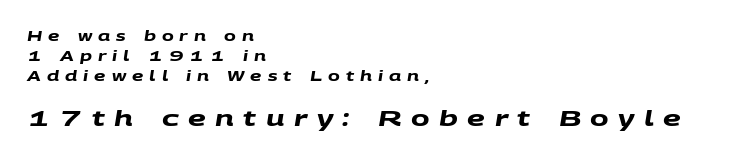
The tracking jumps out immediately: characters are airy and widely separated. If you squint, the bottom block still reads clearly — it's the larger of the two. This sample keeps an unexceptional amount of space between lines. Chunky letters — that's bold for sure. One-word summary of the alignment: left. Words float on clear page, feet unadorned.
